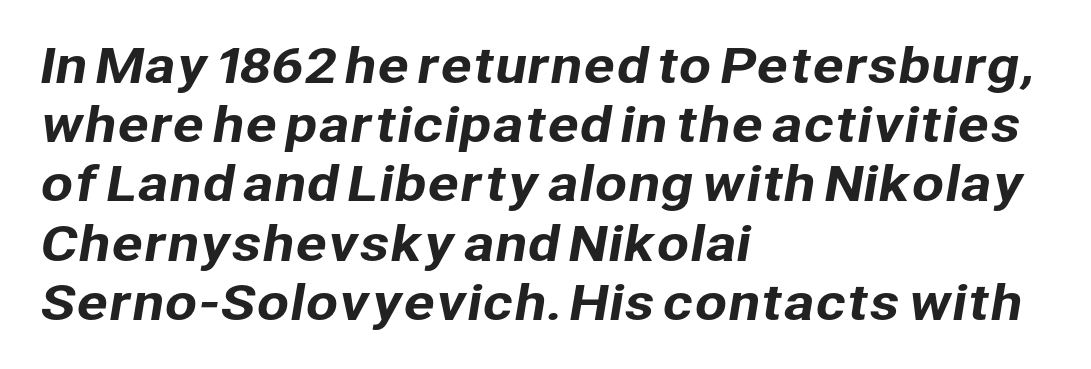
{"serif": "no", "width": "normal", "stroke_contrast": "low", "x_height": "medium", "monospaced": "no", "underline": "no", "align": "left", "line_spacing": "normal", "line_spacing_ratio": 1.26, "letter_spacing": "normal", "letter_spacing_em": 0.0, "glyph_px": 47}
